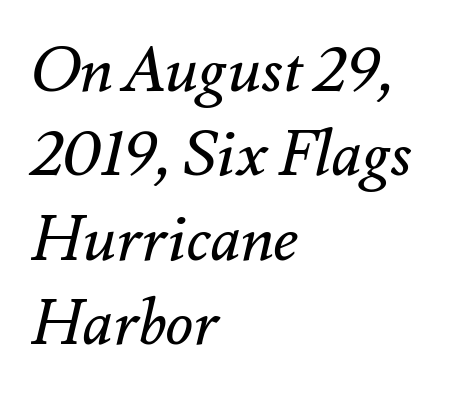
Q: Is the text bold? A: No.
Q: Is the text italic (slanted)? A: Yes, it leans right by about 12 degrees.
Q: Is the text underlined? A: No.
Q: How is the paragraph aligned? A: Left-aligned.
Q: Is the spacing between letters normal or unusually wide? A: Normal.
Q: Is the spacing between lines tight, normal or loose? A: Normal.
Q: Width (condensed, normal, or wide)? A: Normal.
Q: Stroke contrast? A: Medium.
Q: x-height? A: Small.
Q: Monospaced? A: No.
